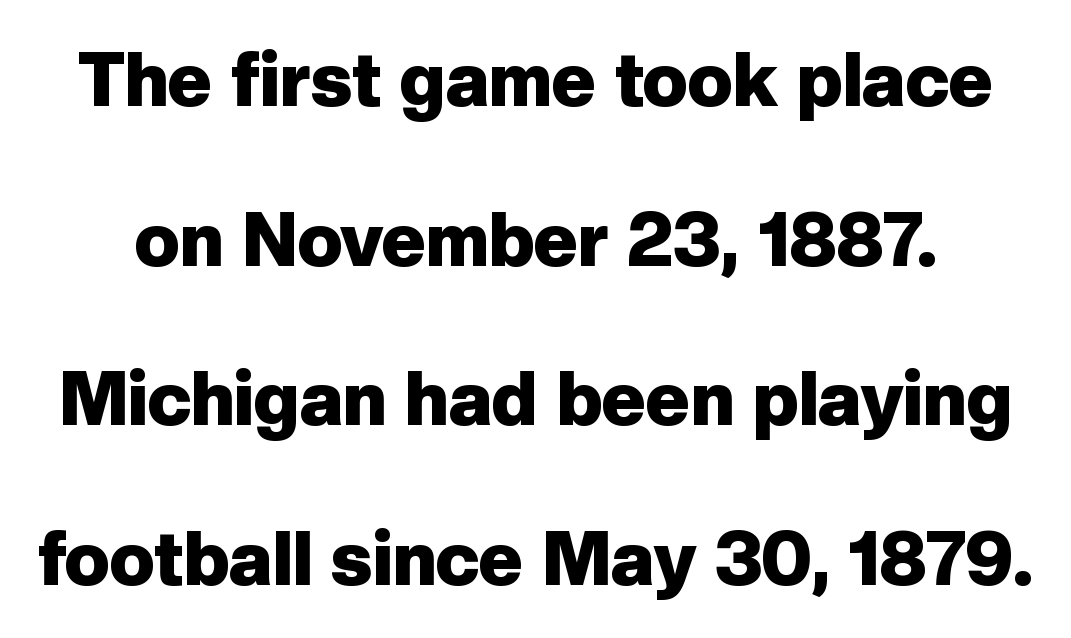
Line spacing here is loose. The designer went with a sans here, leaving each stem footless. The face used here is proportionally spaced, like ordinary book or web type. Unlike italic type, these characters show no tilt at all. The font is running at its bold setting.
